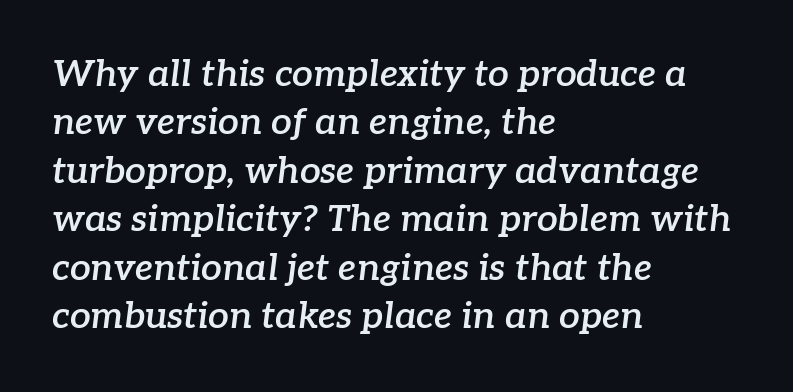
The image shows 37 px semibold serif type, italic (leaning right); set left-aligned, normal line spacing (1.31x), normal letter spacing, not underlined; low stroke contrast and a medium x-height.
